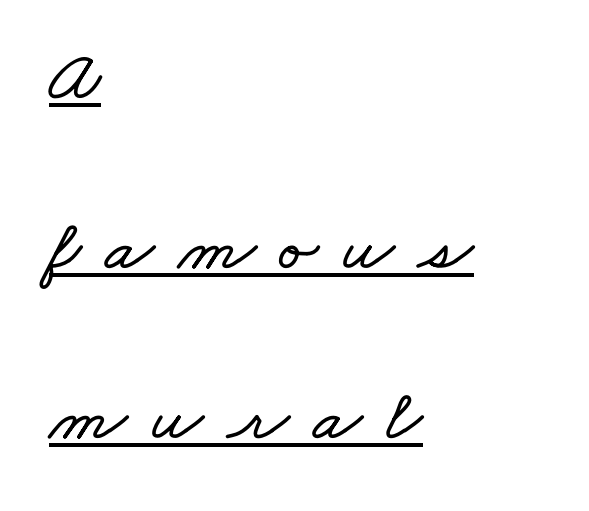
The image shows 72 px wide type; set left-aligned, loose line spacing (2.36x), unusually wide letter spacing (+0.33 em), underlined; low stroke contrast and a small x-height.
